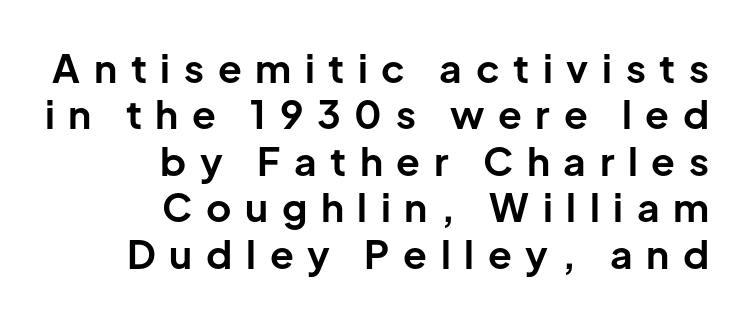
Q: Is the text bold? A: Yes.
Q: Is the text italic (slanted)? A: No, it is upright.
Q: Is the typeface a serif or a sans-serif typeface? A: Sans-serif.
Q: Is the text underlined? A: No.
Q: How is the paragraph aligned? A: Right-aligned.
Q: Is the spacing between letters normal or unusually wide? A: Unusually wide.
Q: Width (condensed, normal, or wide)? A: Normal.
Q: Stroke contrast? A: Low.
Q: x-height? A: Medium.
Q: Monospaced? A: No.
